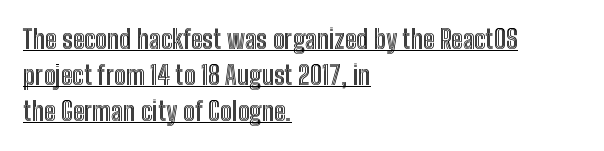
Default kerning and tracking; the words read as compact shapes. The designer left line spacing at the default. Ascenders rise straight up at ninety degrees. Each line of the rendering has a horizontal stroke beneath the glyphs. The ragged edge is on the right, which tells us the setting is flush left.
